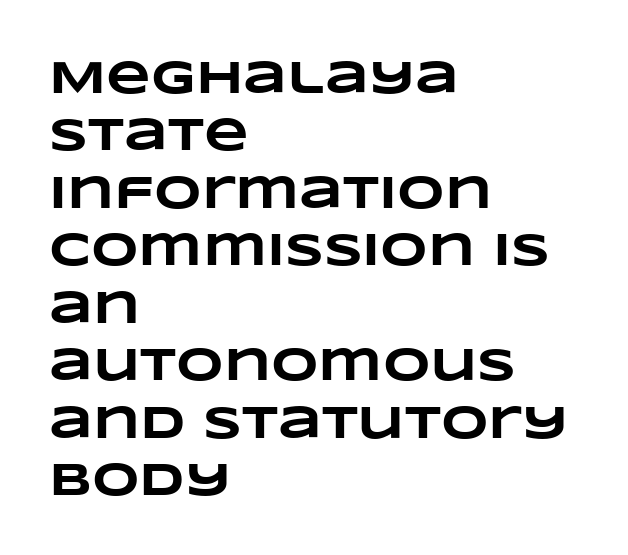
{"bold": "yes", "weight": "heavy", "width": "wide", "stroke_contrast": "low", "x_height": "large", "monospaced": "no", "underline": "no", "align": "left", "line_spacing": "normal", "line_spacing_ratio": 1.25, "letter_spacing": "normal", "letter_spacing_em": 0.0, "glyph_px": 46}
